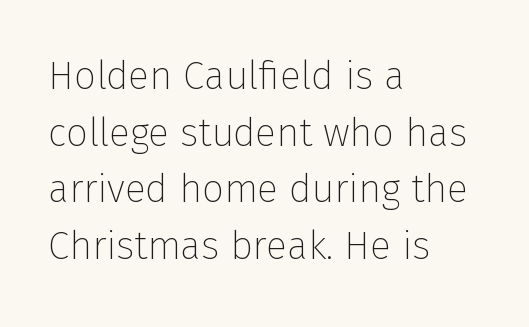
Between one letter and the next there's only the usual sliver of space. The characters display no serif detailing; their extremities are plain. The paragraph shown leans on its left margin. This sample has the flowing, uneven cadence of proportional lettering. Bare-footed words on every line. Summary of weight: not heavy and not bold.
